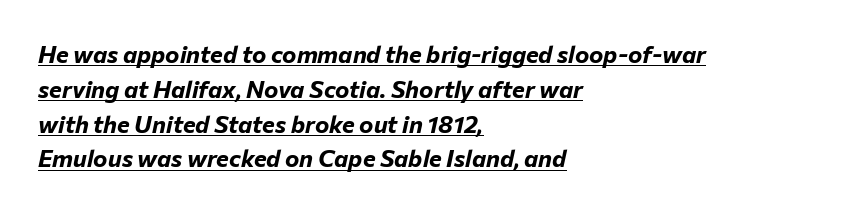
Q: Is the text bold? A: Yes.
Q: Is the text italic (slanted)? A: Yes, it leans right by about 12 degrees.
Q: Is the text underlined? A: Yes.
Q: How is the paragraph aligned? A: Left-aligned.
Q: Is the spacing between letters normal or unusually wide? A: Normal.
Q: Is the spacing between lines tight, normal or loose? A: Normal.
